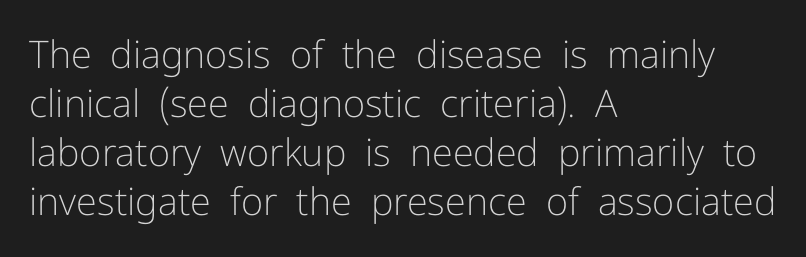
Q: Is the text bold? A: No.
Q: Is the text italic (slanted)? A: No, it is upright.
Q: Is the typeface a serif or a sans-serif typeface? A: Sans-serif.
Q: Is the text underlined? A: No.
Q: How is the paragraph aligned? A: Left-aligned.
Q: Is the spacing between letters normal or unusually wide? A: Normal.
Q: Is the spacing between lines tight, normal or loose? A: Normal.
Q: Width (condensed, normal, or wide)? A: Normal.
Q: Stroke contrast? A: Low.
Q: x-height? A: Medium.
Q: Monospaced? A: No.
